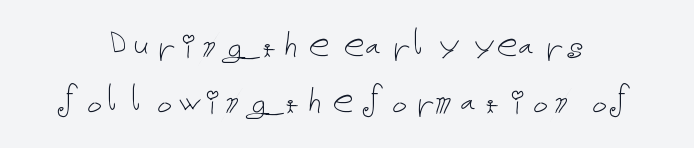
Q: Is the text bold? A: No.
Q: Is the text italic (slanted)? A: No, it is upright.
Q: Is the text underlined? A: No.
Q: Is the spacing between letters normal or unusually wide? A: Normal.
Q: Is the spacing between lines tight, normal or loose? A: Normal.
Q: Width (condensed, normal, or wide)? A: Normal.
Q: Stroke contrast? A: Low.
Q: x-height? A: Medium.
